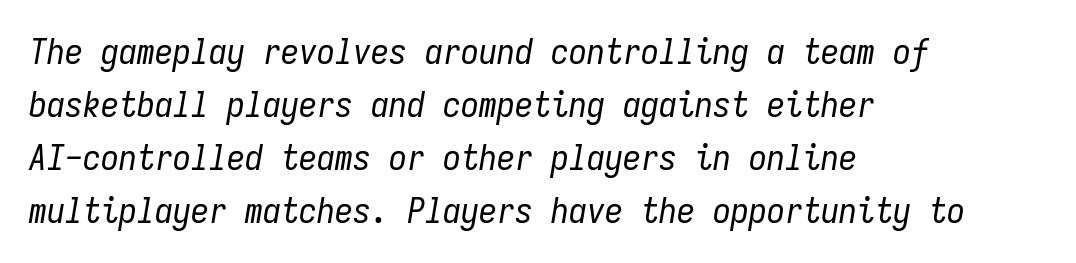
Q: Is the text bold? A: No.
Q: Is the text italic (slanted)? A: Yes, it leans right by about 9 degrees.
Q: Is the text underlined? A: No.
Q: How is the paragraph aligned? A: Left-aligned.
Q: Is the spacing between letters normal or unusually wide? A: Normal.
Q: Is the spacing between lines tight, normal or loose? A: Normal.
Q: Width (condensed, normal, or wide)? A: Condensed.
Q: Stroke contrast? A: Low.
Q: x-height? A: Medium.
Q: Monospaced? A: Yes.
